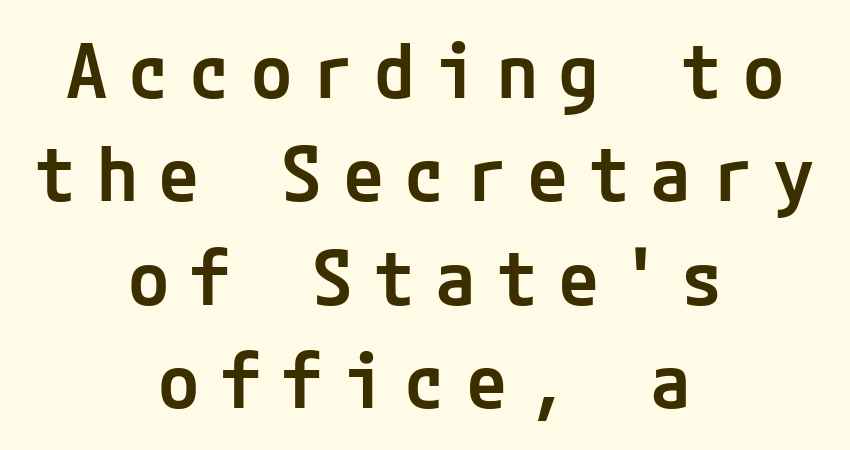
The image shows 75 px semibold sans-serif type, upright; set centered, normal line spacing (1.38x), unusually wide letter spacing (+0.27 em), not underlined; low stroke contrast and a medium x-height.
